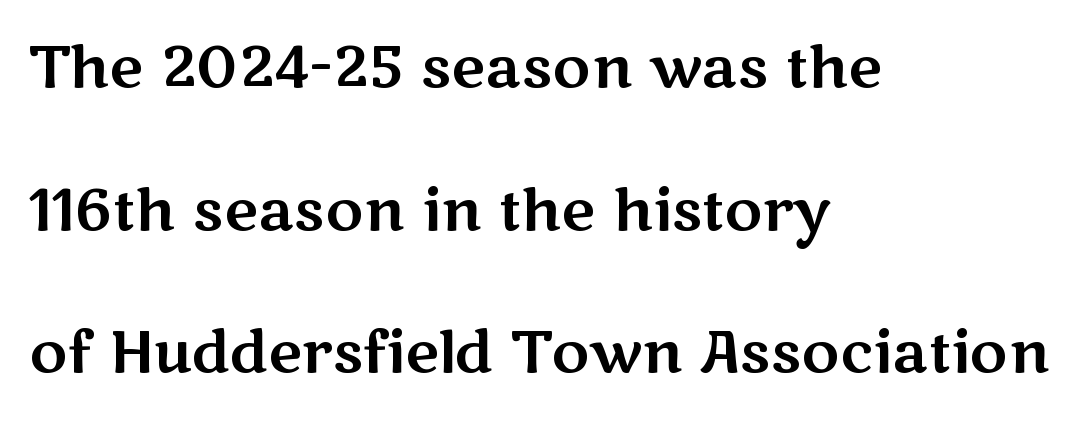
{"serif": "no", "italic": "no", "width": "wide", "stroke_contrast": "medium", "x_height": "medium", "monospaced": "no", "underline": "no", "align": "left", "line_spacing": "loose", "line_spacing_ratio": 2.46, "letter_spacing": "normal", "letter_spacing_em": 0.0, "glyph_px": 58}
